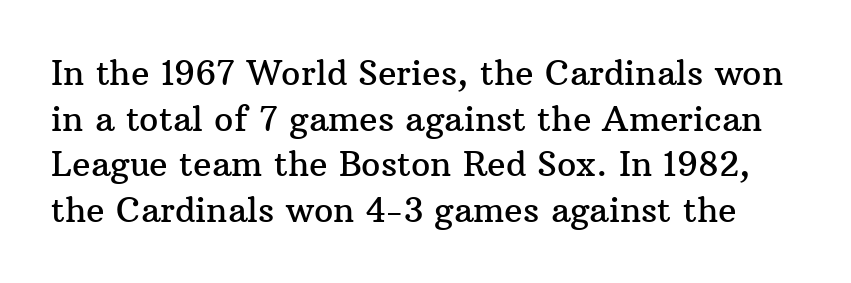
Q: Is the text italic (slanted)? A: No, it is upright.
Q: Is the typeface a serif or a sans-serif typeface? A: Serif.
Q: Is the text underlined? A: No.
Q: Is the spacing between letters normal or unusually wide? A: Normal.
Q: Is the spacing between lines tight, normal or loose? A: Normal.
Q: Width (condensed, normal, or wide)? A: Normal.
Q: Stroke contrast? A: Medium.
Q: x-height? A: Medium.
Q: Monospaced? A: No.
